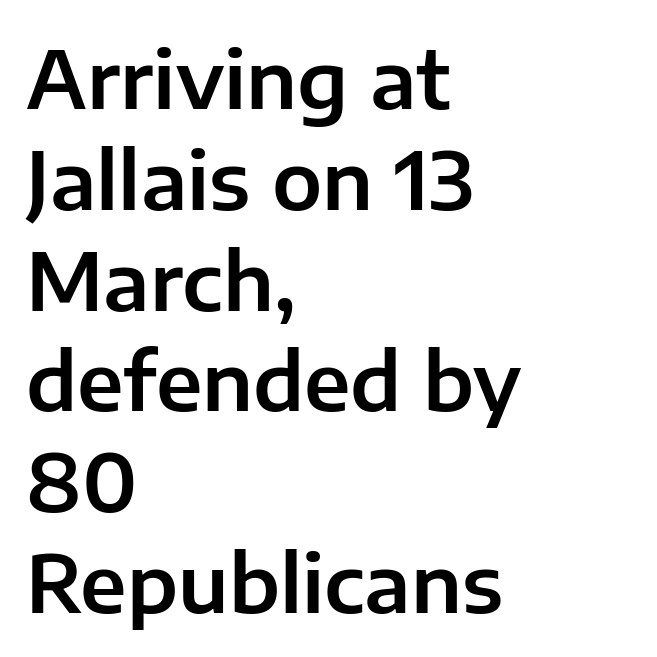
The compositor pushed each line to the left boundary. Here the glyphs are tracked normally, forming tight word shapes. Typographically, this falls in the sans-serif category. Note the varied advance widths — an 'i' is clearly narrower than an 'm'. Words float on clear page, feet unadorned. Posture: upright roman.
